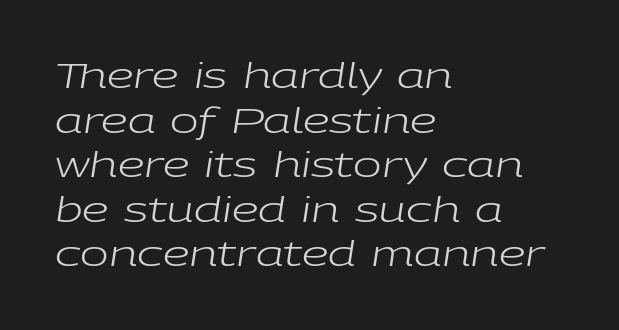
If you drew a ruler down the left edge, every line would touch it. Decoration check: the copy has no underline. There's an unmistakable incline to the writing here. Counters stay open thanks to moderate or lighter strokes. Is the letter spacing exaggerated? No — it looks like the ordinary default. Interline gaps are of average width in this sample.
